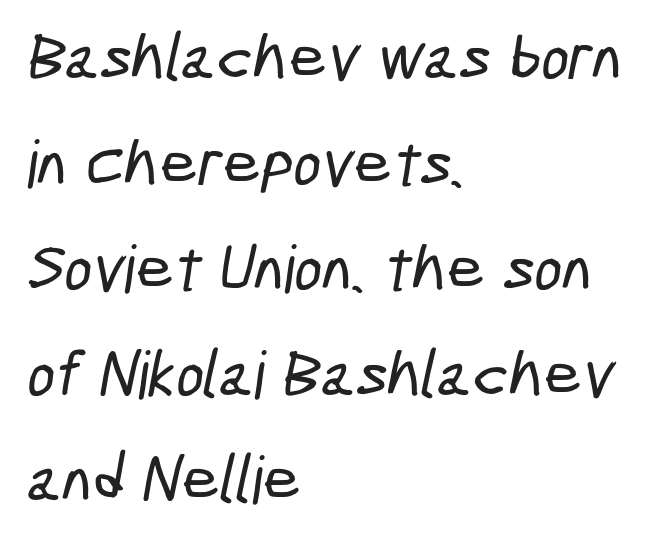
Q: Is the typeface a serif or a sans-serif typeface? A: Sans-serif.
Q: Is the text underlined? A: No.
Q: How is the paragraph aligned? A: Left-aligned.
Q: Is the spacing between letters normal or unusually wide? A: Normal.
Q: Is the spacing between lines tight, normal or loose? A: Normal.
Q: Width (condensed, normal, or wide)? A: Condensed.
Q: Stroke contrast? A: Low.
Q: x-height? A: Medium.
Q: Monospaced? A: No.
